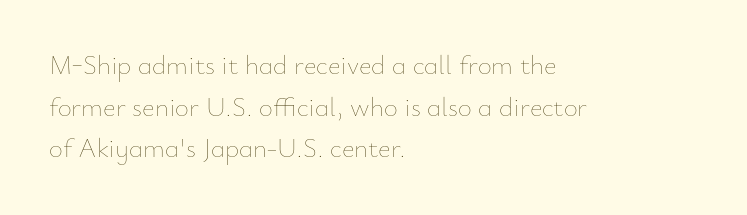
Q: Is the text bold? A: No.
Q: Is the text italic (slanted)? A: No, it is upright.
Q: Is the text underlined? A: No.
Q: How is the paragraph aligned? A: Left-aligned.
Q: Is the spacing between letters normal or unusually wide? A: Normal.
Q: Is the spacing between lines tight, normal or loose? A: Normal.
